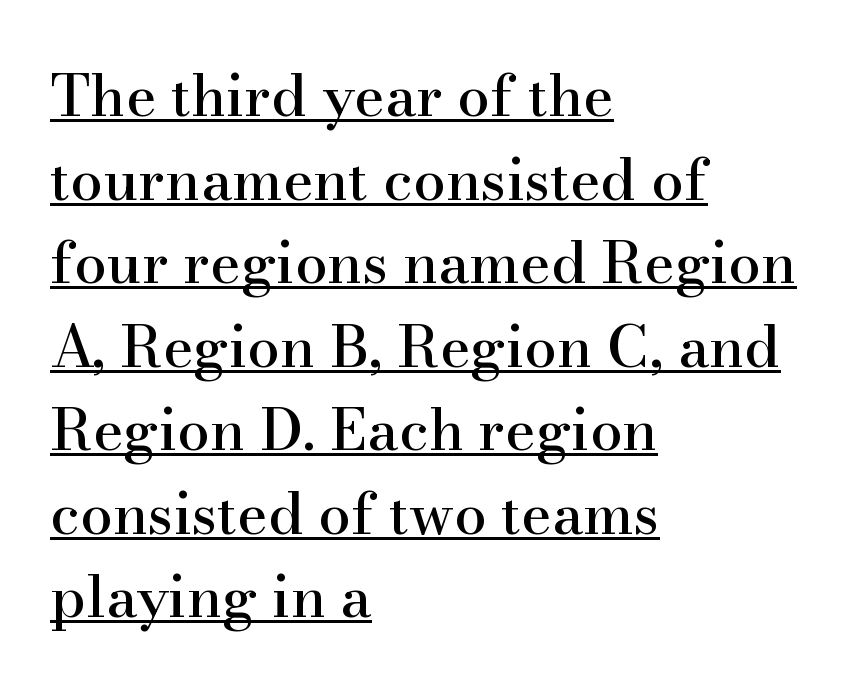
{"serif": "yes", "italic": "no", "width": "normal", "stroke_contrast": "high", "x_height": "small", "monospaced": "no", "underline": "yes", "align": "left", "line_spacing": "normal", "line_spacing_ratio": 1.44, "letter_spacing": "normal", "letter_spacing_em": 0.0, "glyph_px": 58}
